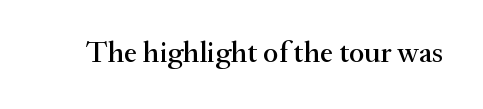
{"serif": "yes", "italic": "no", "width": "normal", "stroke_contrast": "medium", "x_height": "small", "monospaced": "no", "underline": "no", "letter_spacing": "normal", "letter_spacing_em": 0.0, "glyph_px": 30}
